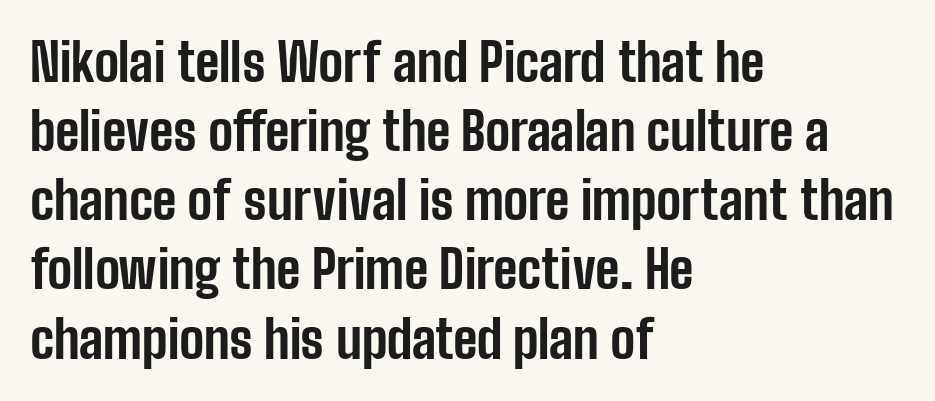
This block has exactly the height ordinary leading produces. The face used here is a sans, in the tradition of grotesques and geometrics. Weight: bold. Only glyphs here, with clear space below each row. A student would call this left alignment; a typographer would say flush left, rag right. Proportional: the letters do not fall into vertical columns.
